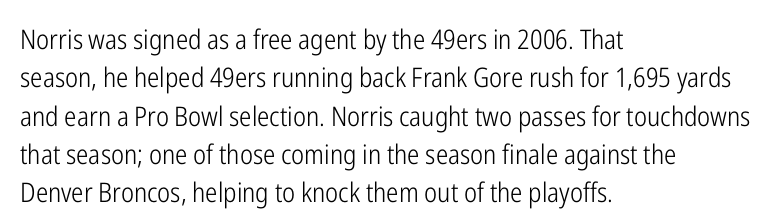
Every row of glyphs begins at an identical x-position on the left. A roman cut, with each character standing at attention. Does the leading feel generous? No, just average. The tracking reads as untouched default to a designer's eye.
